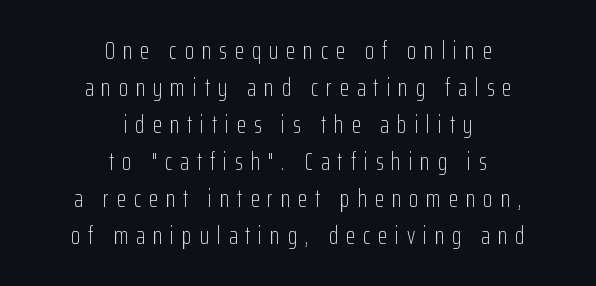
Q: Is the text bold? A: No.
Q: Is the text italic (slanted)? A: No, it is upright.
Q: Is the text underlined? A: No.
Q: How is the paragraph aligned? A: Centered.
Q: Is the spacing between letters normal or unusually wide? A: Unusually wide.
Q: Is the spacing between lines tight, normal or loose? A: Normal.
